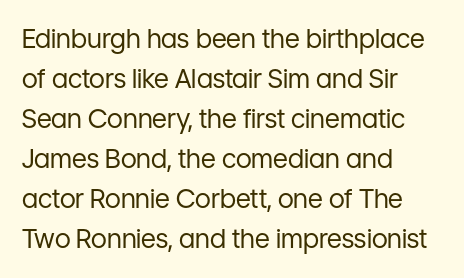
The image shows 26 px text type, upright; set left-aligned, normal line spacing (1.54x), normal letter spacing, not underlined.
